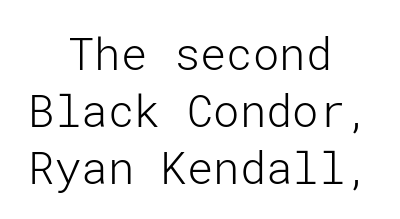
The image shows 44 px light sans-serif type, upright; set centered, normal line spacing (1.29x), normal letter spacing, not underlined; low stroke contrast and a medium x-height.
